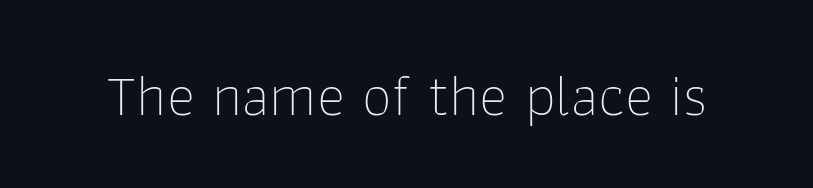
The image shows 60 px thin sans-serif type, upright; set normal letter spacing, not underlined; low stroke contrast and a medium x-height.
